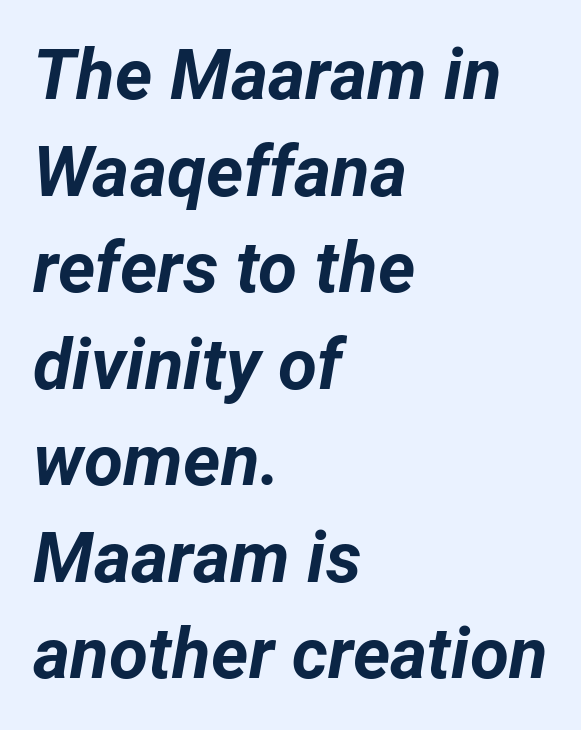
{"italic": "yes", "lean": "right", "slant_degrees": 12, "bold": "yes", "weight": "bold", "width": "normal", "stroke_contrast": "low", "x_height": "medium", "monospaced": "no", "underline": "no", "align": "left", "line_spacing": "normal", "line_spacing_ratio": 1.36, "letter_spacing": "normal", "letter_spacing_em": 0.0, "glyph_px": 71}
